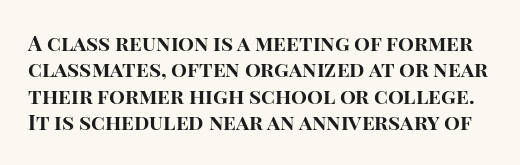
Q: Is the text bold? A: Yes.
Q: Is the text italic (slanted)? A: No, it is upright.
Q: Is the text underlined? A: No.
Q: Is the spacing between letters normal or unusually wide? A: Normal.
Q: Is the spacing between lines tight, normal or loose? A: Normal.
